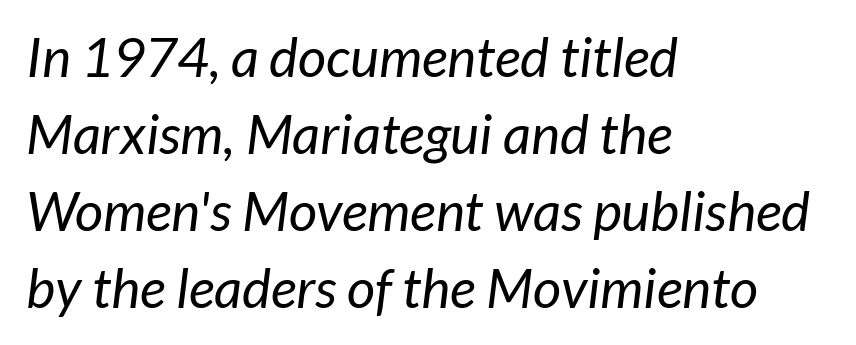
Q: Is the text bold? A: No.
Q: Is the typeface a serif or a sans-serif typeface? A: Sans-serif.
Q: Is the text underlined? A: No.
Q: How is the paragraph aligned? A: Left-aligned.
Q: Is the spacing between letters normal or unusually wide? A: Normal.
Q: Is the spacing between lines tight, normal or loose? A: Normal.
Q: Width (condensed, normal, or wide)? A: Normal.
Q: Stroke contrast? A: Low.
Q: x-height? A: Medium.
Q: Monospaced? A: No.
